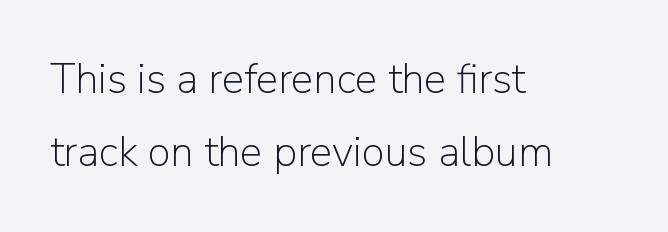
Q: Is the text bold? A: No.
Q: Is the text italic (slanted)? A: No, it is upright.
Q: Is the typeface a serif or a sans-serif typeface? A: Sans-serif.
Q: Is the text underlined? A: No.
Q: How is the paragraph aligned? A: Left-aligned.
Q: Is the spacing between letters normal or unusually wide? A: Normal.
Q: Width (condensed, normal, or wide)? A: Normal.
Q: Stroke contrast? A: Low.
Q: x-height? A: Medium.
Q: Monospaced? A: No.
